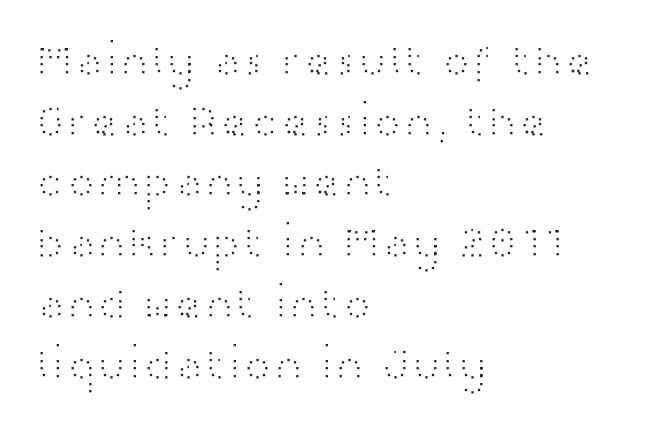
{"serif": "no", "italic": "no", "bold": "no", "weight": "light", "width": "wide", "stroke_contrast": "high", "x_height": "medium", "monospaced": "no", "underline": "no", "align": "left", "line_spacing": "normal", "line_spacing_ratio": 1.32, "letter_spacing": "normal", "letter_spacing_em": 0.0, "glyph_px": 46}
